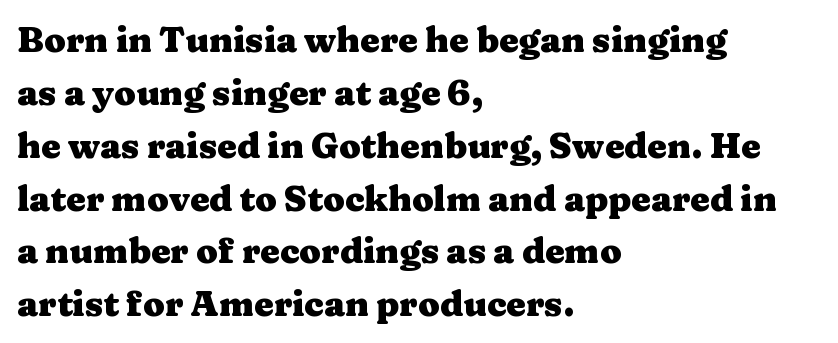
Short and long lines alike share a common starting point at left. This block has exactly the height ordinary leading produces. The tracking reads as untouched default to a designer's eye. Letters rest on an invisible, unmarked baseline. Look at the bottom of the vertical strokes: they flare into serifs here. Proportional: the letters do not fall into vertical columns.
